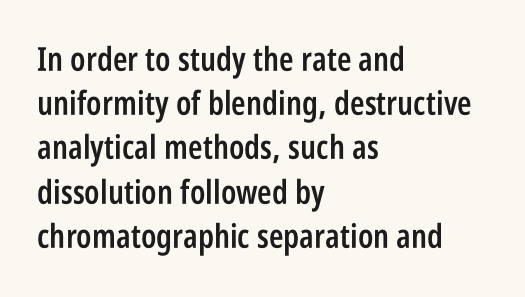
Q: Is the text bold? A: Semi-bold.
Q: Is the text italic (slanted)? A: No, it is upright.
Q: Is the typeface a serif or a sans-serif typeface? A: Sans-serif.
Q: Is the text underlined? A: No.
Q: How is the paragraph aligned? A: Left-aligned.
Q: Is the spacing between letters normal or unusually wide? A: Normal.
Q: Is the spacing between lines tight, normal or loose? A: Normal.
Q: Width (condensed, normal, or wide)? A: Condensed.
Q: Stroke contrast? A: Low.
Q: x-height? A: Large.
Q: Monospaced? A: No.
